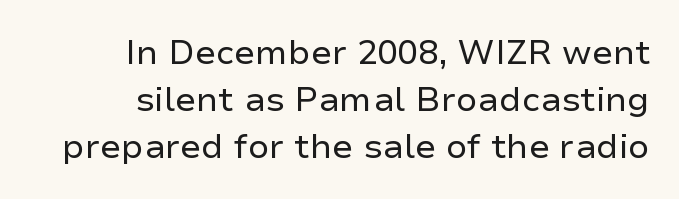
{"serif": "no", "italic": "no", "bold": "no", "weight": "regular", "width": "normal", "stroke_contrast": "low", "x_height": "medium", "monospaced": "no", "underline": "no", "align": "right", "line_spacing": "normal", "line_spacing_ratio": 1.38, "letter_spacing": "normal", "letter_spacing_em": 0.0, "glyph_px": 34}
